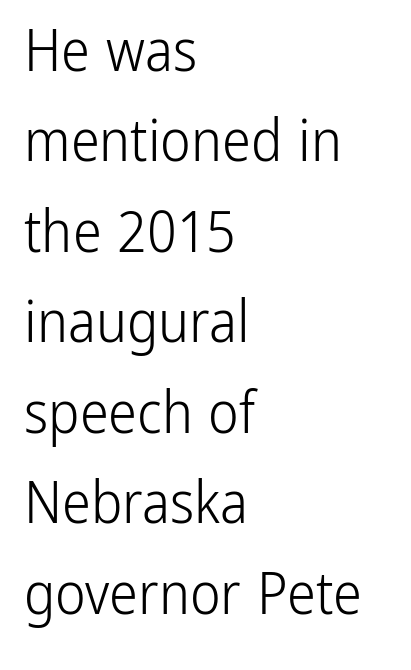
Q: Is the text bold? A: No.
Q: Is the text italic (slanted)? A: No, it is upright.
Q: Is the typeface a serif or a sans-serif typeface? A: Sans-serif.
Q: Is the text underlined? A: No.
Q: How is the paragraph aligned? A: Left-aligned.
Q: Is the spacing between letters normal or unusually wide? A: Normal.
Q: Is the spacing between lines tight, normal or loose? A: Normal.
Q: Width (condensed, normal, or wide)? A: Condensed.
Q: Stroke contrast? A: Low.
Q: x-height? A: Medium.
Q: Monospaced? A: No.
